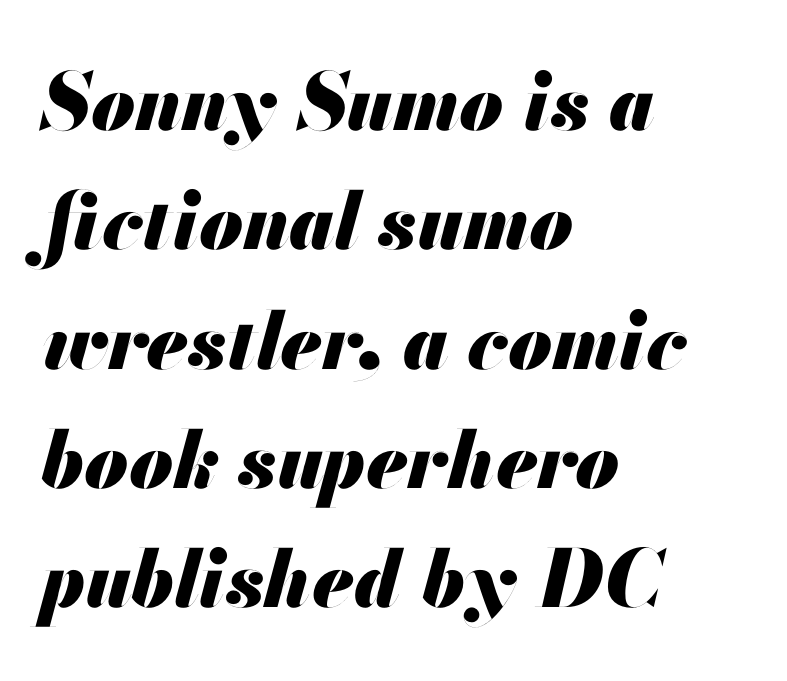
Q: Is the text bold? A: Yes.
Q: Is the text italic (slanted)? A: Yes, it leans right by about 13 degrees.
Q: Is the text underlined? A: No.
Q: How is the paragraph aligned? A: Left-aligned.
Q: Is the spacing between letters normal or unusually wide? A: Normal.
Q: Is the spacing between lines tight, normal or loose? A: Normal.
Q: Width (condensed, normal, or wide)? A: Normal.
Q: Stroke contrast? A: Medium.
Q: x-height? A: Small.
Q: Monospaced? A: No.
